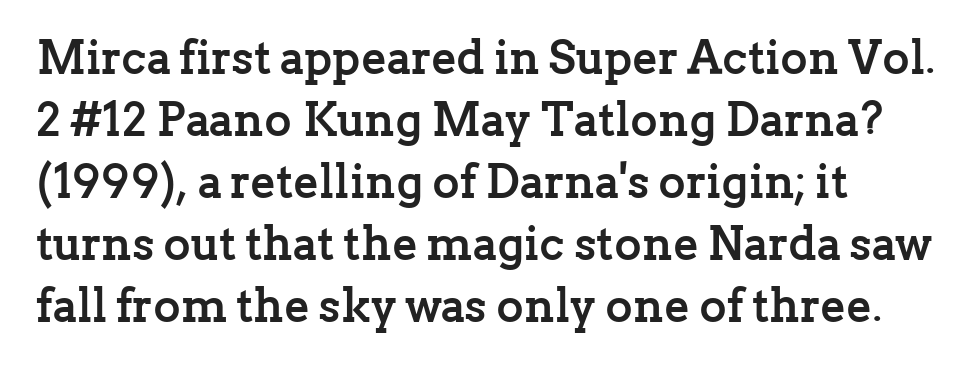
The font is running at its bold setting. Look at the bottom of the vertical strokes: they flare into serifs here. The compositor pushed each line to the left boundary. The face used here is rendered with its standard letterfit. This block has exactly the height ordinary leading produces.
